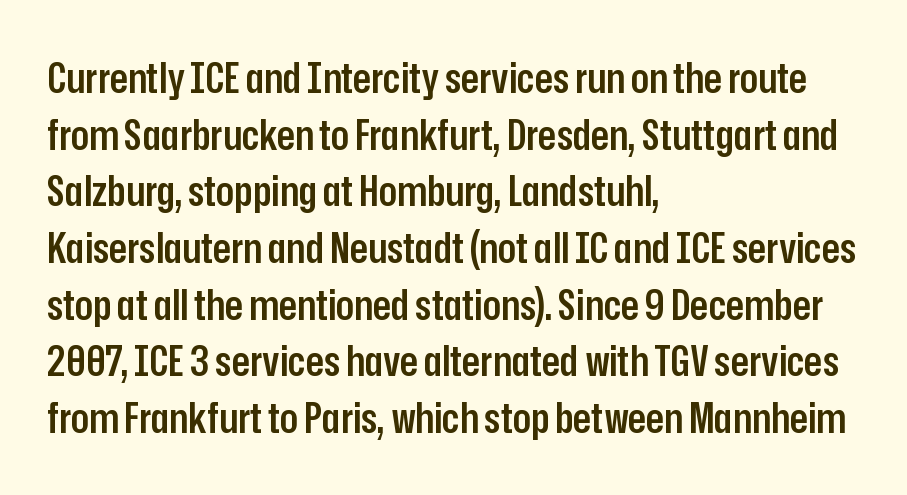
The image shows 42 px semibold, condensed sans-serif type, upright; set left-aligned, normal line spacing (1.35x), normal letter spacing, not underlined; low stroke contrast and a medium x-height.
